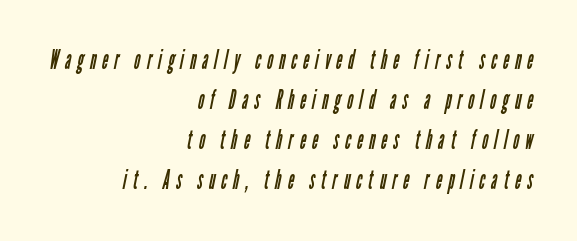
You could only call the tracking loose — the letters float apart. Letters rest on an invisible, unmarked baseline. The text block is weighted toward the right margin, trailing off unevenly leftward. Stems here are at most as thick as an everyday book face.
